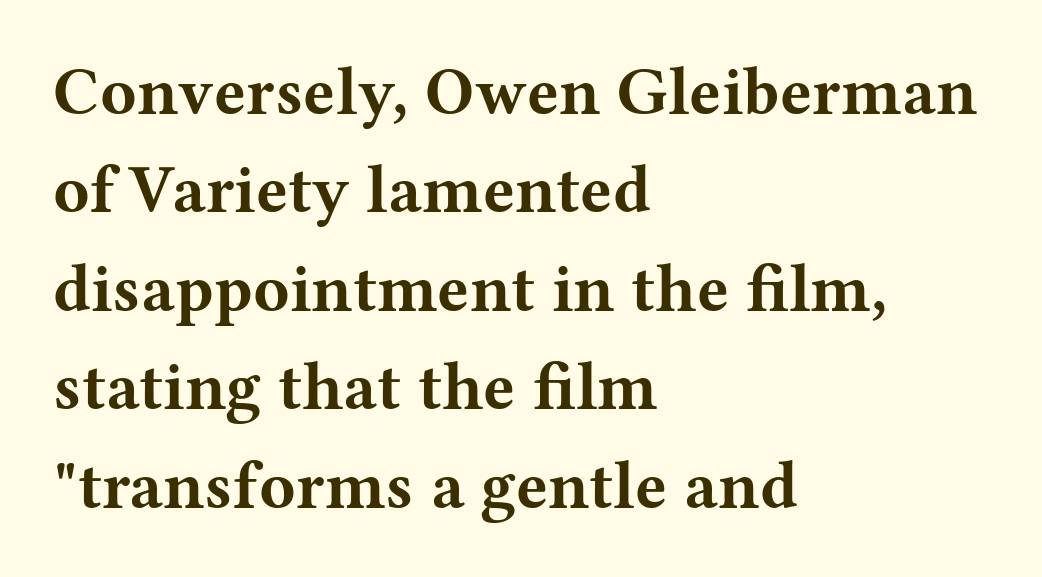
The image shows 67 px bold, wide serif type, upright; set left-aligned, normal line spacing (1.47x), normal letter spacing, not underlined; medium stroke contrast and a medium x-height.
